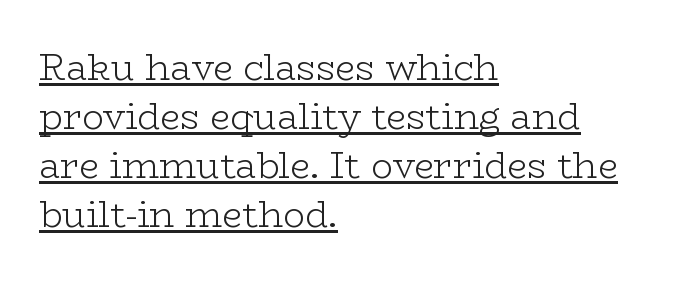
The image shows 36 px light, wide serif type, upright; set left-aligned, normal line spacing (1.36x), normal letter spacing, underlined; low stroke contrast and a medium x-height.
